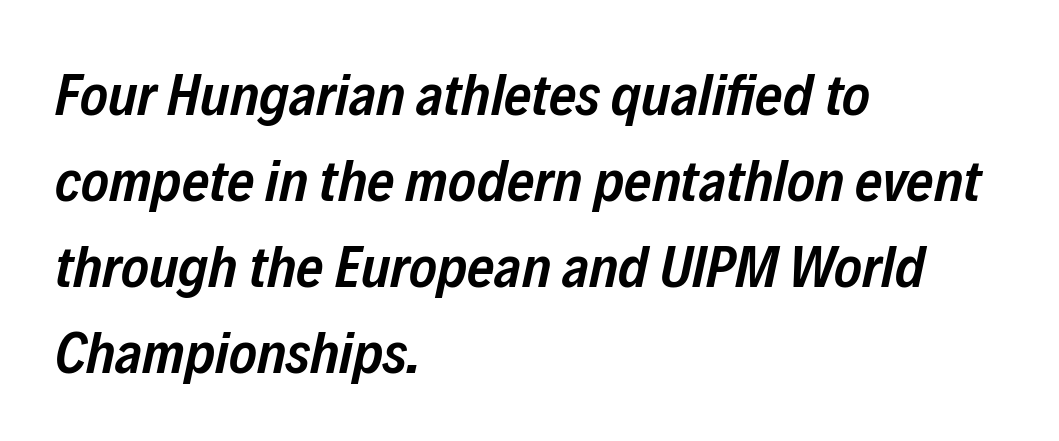
Honestly, the row spacing looks completely unremarkable. Looking at the ascenders, they clearly lean. Think of a printed novel: that variable character pitch is what you see here. The characters look somewhat weighty, a semibold short of true bold. Honestly, there is no underline to notice here at all. You could call the tracking neutral — neither tight nor loose.
